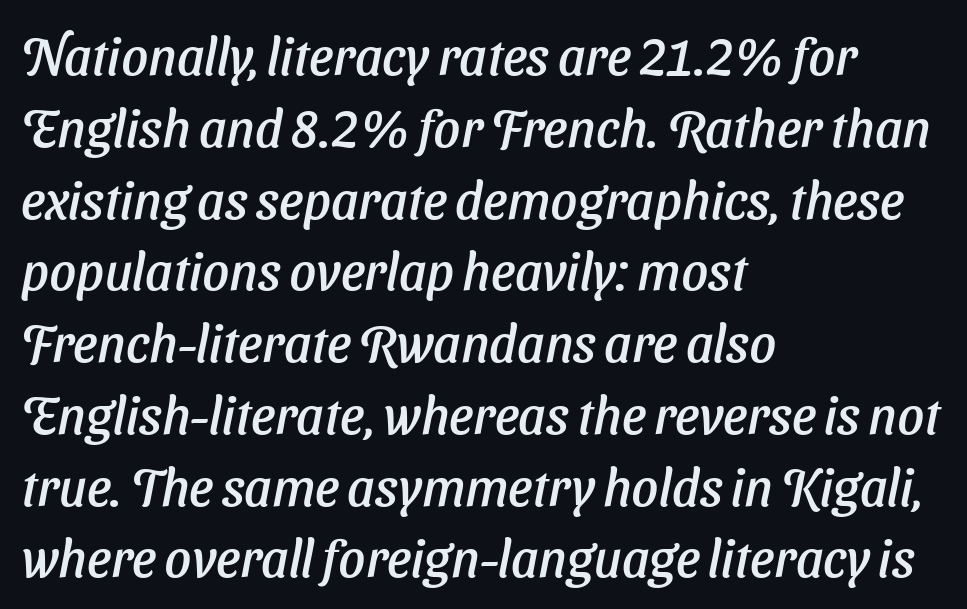
Q: Is the typeface a serif or a sans-serif typeface? A: Serif.
Q: Is the text underlined? A: No.
Q: How is the paragraph aligned? A: Left-aligned.
Q: Is the spacing between letters normal or unusually wide? A: Normal.
Q: Is the spacing between lines tight, normal or loose? A: Normal.
Q: Width (condensed, normal, or wide)? A: Normal.
Q: Stroke contrast? A: Low.
Q: x-height? A: Medium.
Q: Monospaced? A: No.
